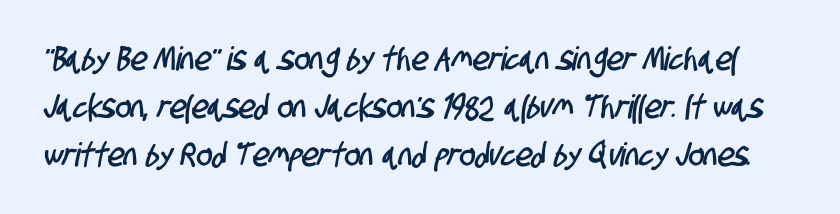
{"serif": "no", "width": "condensed", "stroke_contrast": "low", "x_height": "large", "monospaced": "no", "underline": "no", "line_spacing": "normal", "line_spacing_ratio": 1.45, "letter_spacing": "normal", "letter_spacing_em": 0.0, "glyph_px": 33}
